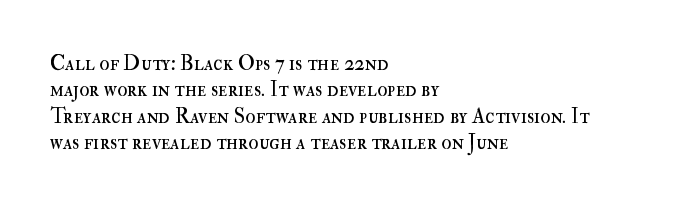
{"italic": "no", "bold": "no", "underline": "no", "align": "left", "line_spacing": "normal", "line_spacing_ratio": 1.26, "letter_spacing": "normal", "letter_spacing_em": 0.0, "glyph_px": 21}
